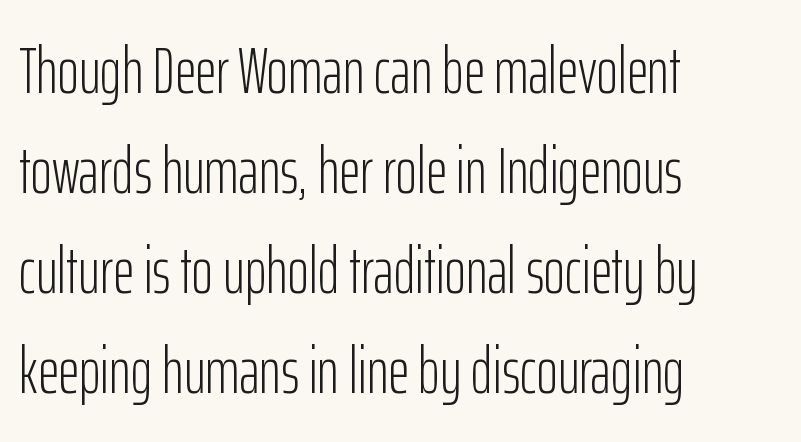
{"serif": "no", "italic": "no", "bold": "no", "weight": "light", "width": "condensed", "stroke_contrast": "low", "x_height": "medium", "monospaced": "no", "underline": "no", "align": "left", "line_spacing": "normal", "line_spacing_ratio": 1.54, "letter_spacing": "normal", "letter_spacing_em": 0.0, "glyph_px": 65}
